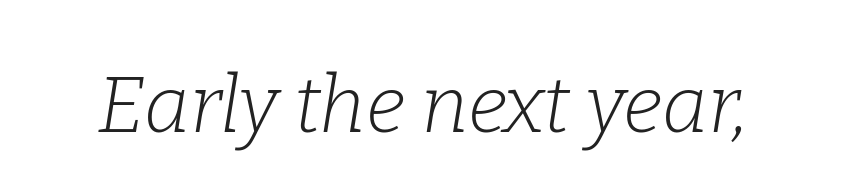
The face used here is proportionally spaced, like ordinary book or web type. Nobody drew a line under any word here. In terms of letterform style, serifs are clearly present. When letters slant like this, we call the style italic. The passage shown has conventional tracking throughout.
